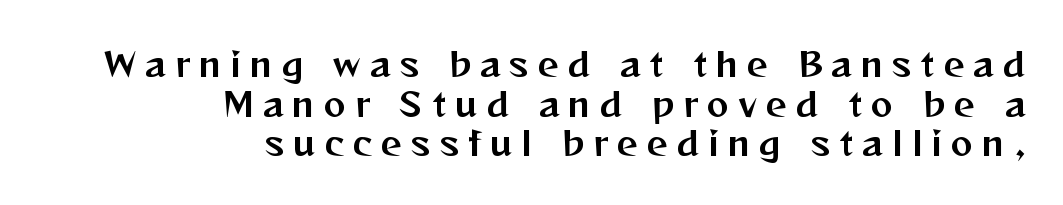
Q: Is the text italic (slanted)? A: No, it is upright.
Q: Is the typeface a serif or a sans-serif typeface? A: Sans-serif.
Q: Is the text underlined? A: No.
Q: How is the paragraph aligned? A: Right-aligned.
Q: Is the spacing between letters normal or unusually wide? A: Unusually wide.
Q: Width (condensed, normal, or wide)? A: Normal.
Q: Stroke contrast? A: Medium.
Q: x-height? A: Medium.
Q: Monospaced? A: No.
